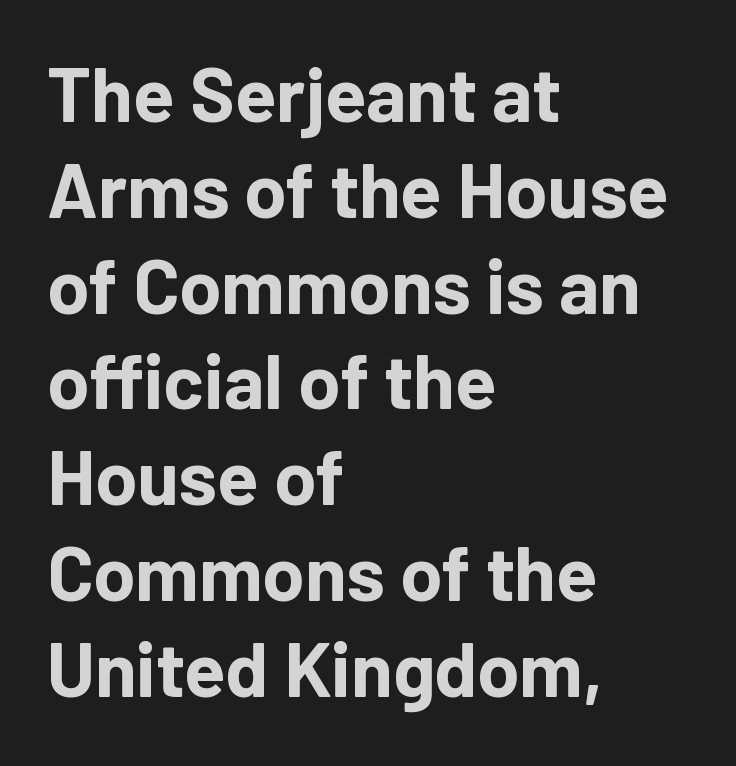
Q: Is the text bold? A: Yes.
Q: Is the text italic (slanted)? A: No, it is upright.
Q: Is the typeface a serif or a sans-serif typeface? A: Sans-serif.
Q: Is the text underlined? A: No.
Q: How is the paragraph aligned? A: Left-aligned.
Q: Is the spacing between letters normal or unusually wide? A: Normal.
Q: Is the spacing between lines tight, normal or loose? A: Normal.
Q: Width (condensed, normal, or wide)? A: Normal.
Q: Stroke contrast? A: Low.
Q: x-height? A: Medium.
Q: Monospaced? A: No.
